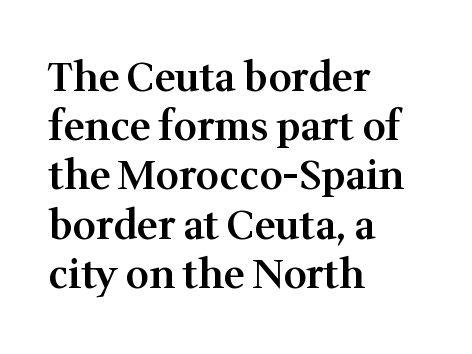
Spacing verdict: proportional, widths tailored to each character. Underline: absent. This is roman type, the default non-slanted kind. Teacher's note: observe the even left margin — that is flush-left alignment. The font is running at a semibold setting, under full bold. Standard letterfit; no display-style spreading of the glyphs.
